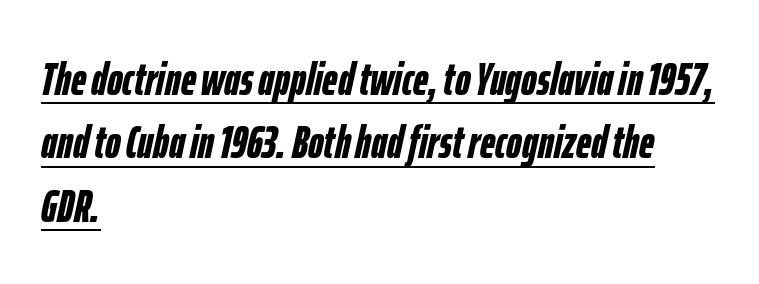
{"italic": "yes", "lean": "right", "slant_degrees": 12, "bold": "yes", "weight": "semibold", "width": "condensed", "stroke_contrast": "low", "x_height": "medium", "monospaced": "no", "underline": "yes", "align": "left", "line_spacing": "normal", "line_spacing_ratio": 1.35, "letter_spacing": "normal", "letter_spacing_em": 0.0, "glyph_px": 47}
